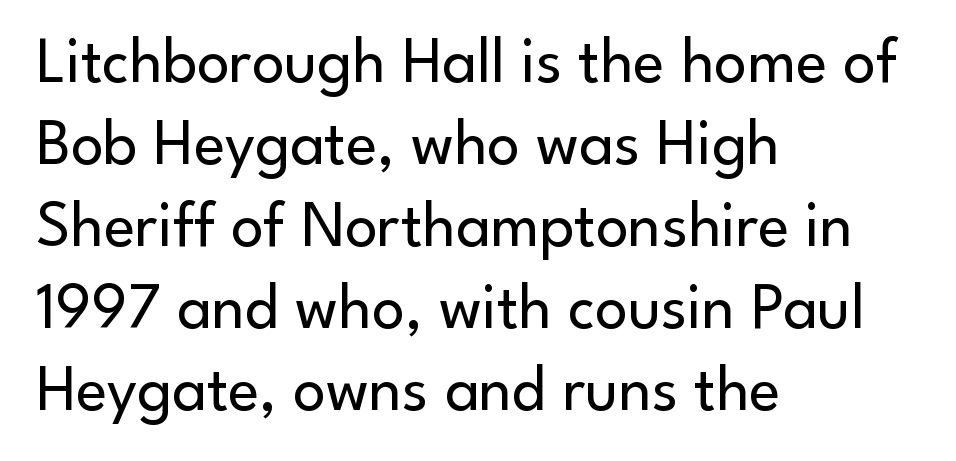
Q: Is the text bold? A: No.
Q: Is the text italic (slanted)? A: No, it is upright.
Q: Is the typeface a serif or a sans-serif typeface? A: Sans-serif.
Q: Is the text underlined? A: No.
Q: How is the paragraph aligned? A: Left-aligned.
Q: Is the spacing between letters normal or unusually wide? A: Normal.
Q: Is the spacing between lines tight, normal or loose? A: Normal.
Q: Width (condensed, normal, or wide)? A: Normal.
Q: Stroke contrast? A: Low.
Q: x-height? A: Small.
Q: Monospaced? A: No.
